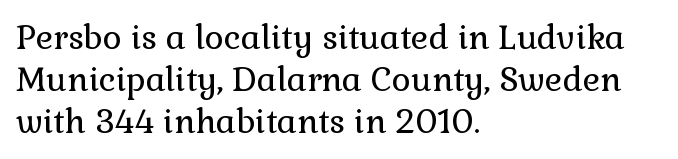
{"serif": "yes", "italic": "no", "bold": "no", "weight": "regular", "width": "normal", "stroke_contrast": "low", "x_height": "medium", "monospaced": "no", "underline": "no", "align": "left", "line_spacing": "normal", "line_spacing_ratio": 1.27, "letter_spacing": "normal", "letter_spacing_em": 0.0, "glyph_px": 33}
